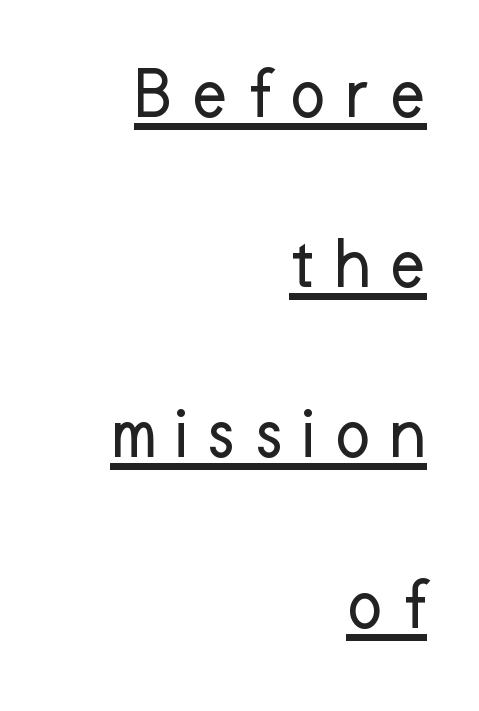
Counters stay open thanks to moderate or lighter strokes. Decoration check: the copy is underlined. Here the designer chose a conventional face with non-uniform glyph widths. The typeface chosen for these lines omits serifs. The setting favours the right margin, as signatures and pull-quotes sometimes do.
